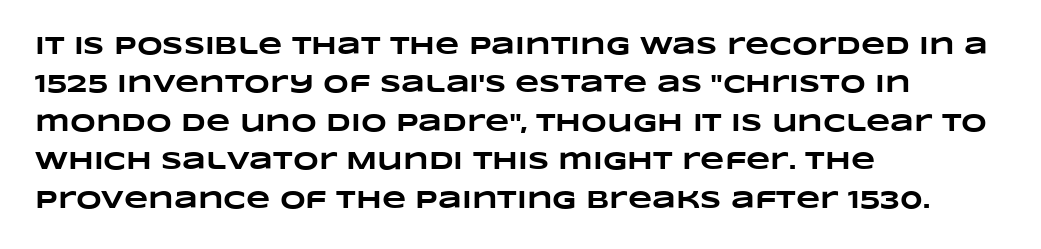
The image shows 25 px bold type; set left-aligned, normal line spacing (1.54x), normal letter spacing, not underlined.
